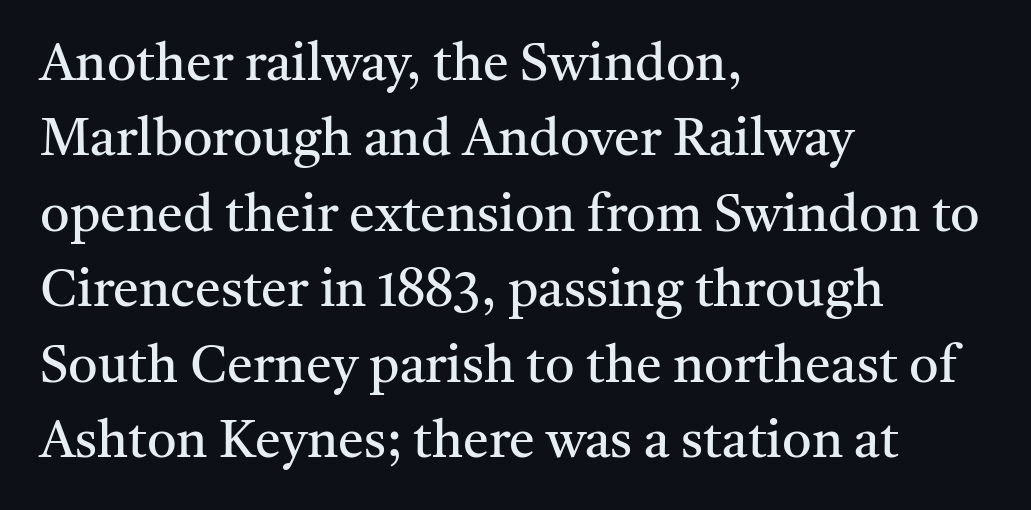
Honestly, the letter spacing is just normal — you wouldn't notice it. Vertical strokes here are truly vertical. The passage is arranged the way most books set body copy — flush left. Check under the words: just untouched page. Baseline-to-baseline distance is the conventional proportion of letter height. Font category for this specimen: serif.
